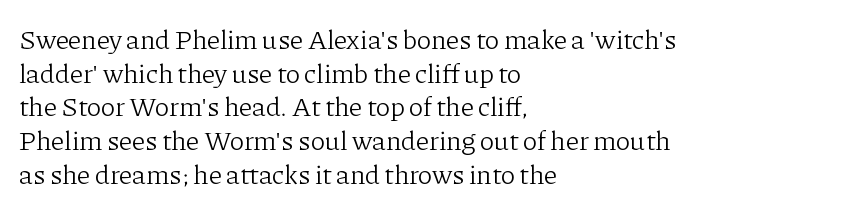
Whoever set this chose a conventional vertical rhythm. Each stroke keeps to a modest, everyday thickness or less. Is there any slant? The stems are plumb. Any mark beneath the type? The region is blank. Horizontal alignment here is leftward, the default for most running prose.
